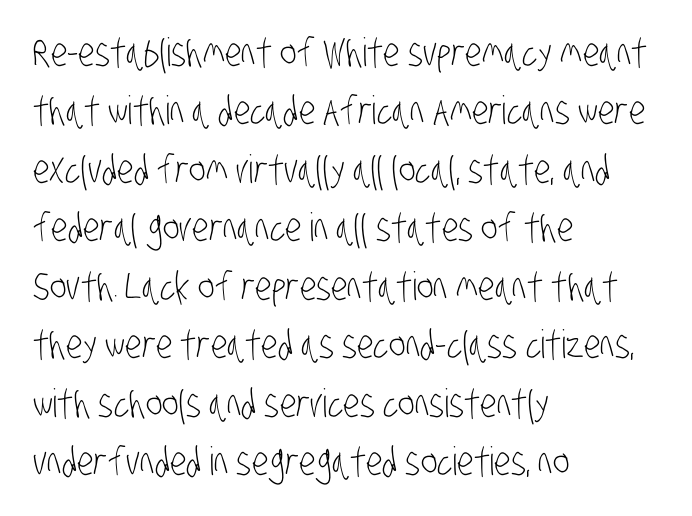
{"serif": "no", "bold": "no", "weight": "light", "width": "condensed", "stroke_contrast": "low", "x_height": "large", "monospaced": "no", "underline": "no", "align": "left", "line_spacing": "normal", "line_spacing_ratio": 1.5, "letter_spacing": "normal", "letter_spacing_em": 0.0, "glyph_px": 39}
